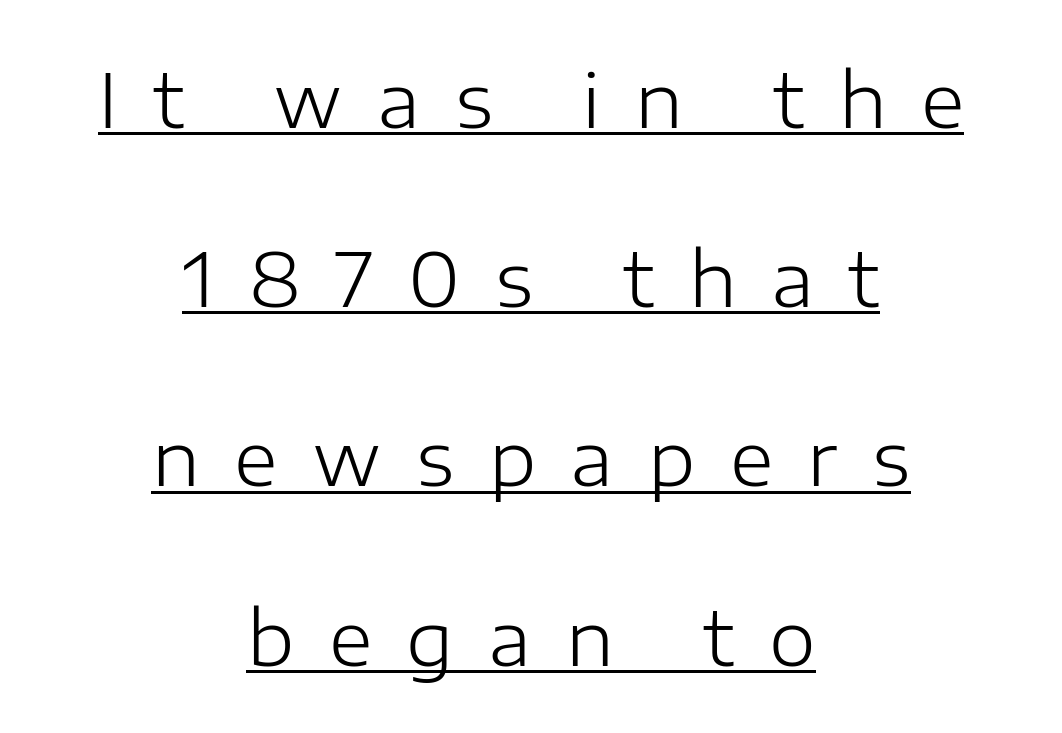
The image shows 75 px light sans-serif type, upright; set centered, loose line spacing (2.39x), unusually wide letter spacing (+0.46 em), underlined; low stroke contrast and a medium x-height.
